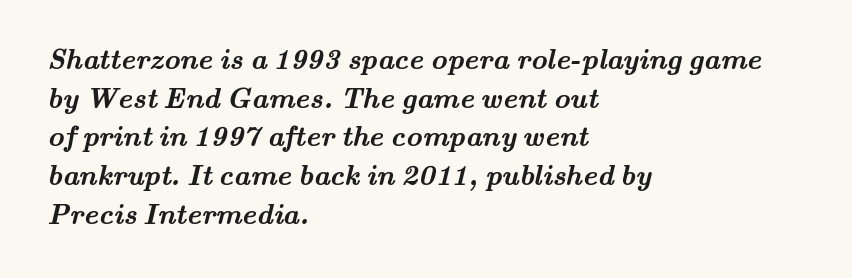
{"serif": "yes", "bold": "yes", "weight": "semibold", "width": "wide", "stroke_contrast": "medium", "x_height": "small", "monospaced": "no", "underline": "no", "align": "left", "line_spacing": "normal", "line_spacing_ratio": 1.38, "letter_spacing": "normal", "letter_spacing_em": 0.0, "glyph_px": 28}
